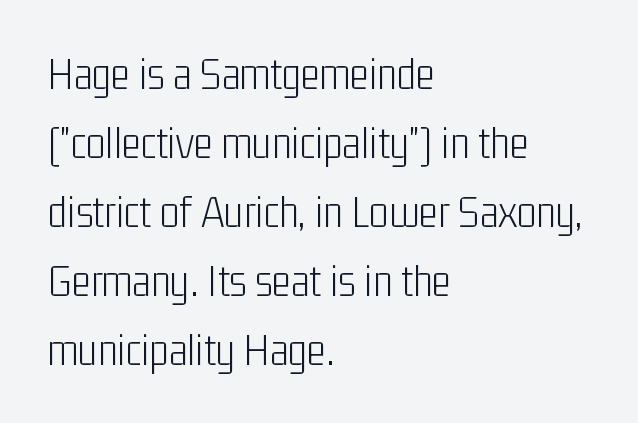
Q: Is the text bold? A: No.
Q: Is the text italic (slanted)? A: No, it is upright.
Q: Is the typeface a serif or a sans-serif typeface? A: Sans-serif.
Q: Is the text underlined? A: No.
Q: How is the paragraph aligned? A: Left-aligned.
Q: Is the spacing between letters normal or unusually wide? A: Normal.
Q: Is the spacing between lines tight, normal or loose? A: Normal.
Q: Width (condensed, normal, or wide)? A: Condensed.
Q: Stroke contrast? A: Low.
Q: x-height? A: Medium.
Q: Monospaced? A: No.
